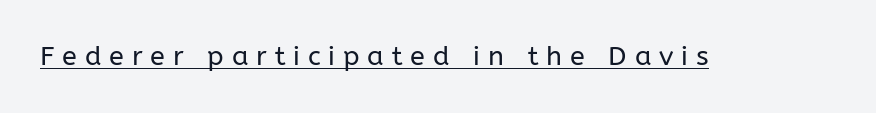
Descenders here cross a horizontal rule under the line. Ascenders rise straight up at ninety degrees. Someone cranked the tracking dial way up on this one. On a weight scale, this lands at 450 or below.
